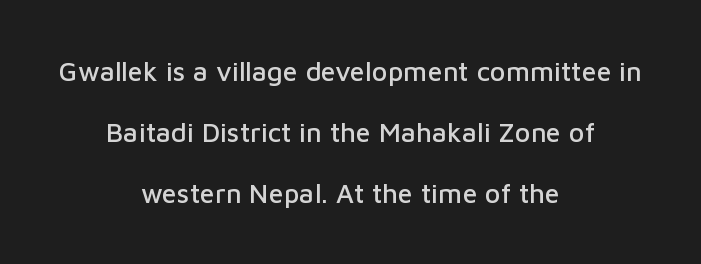
The image shows 27 px text type, upright; set centered, loose line spacing (2.26x), normal letter spacing, not underlined.
